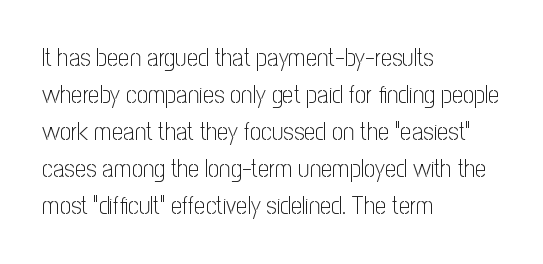
A typesetter would call this leading conventional body-copy spacing. Descender tails drop into unmarked territory. Visually the block forms a straight wall on the left and a jagged coastline on the right. Do the letters lean? They stand straight.
